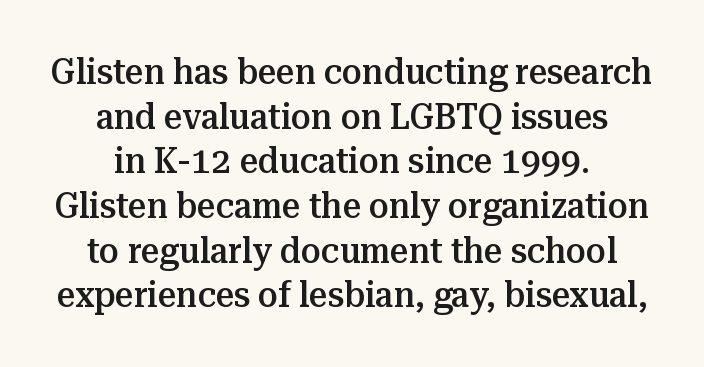
{"serif": "yes", "italic": "no", "bold": "semi", "weight": "semibold", "width": "normal", "stroke_contrast": "medium", "x_height": "medium", "monospaced": "no", "underline": "no", "align": "center", "line_spacing_ratio": 1.24, "letter_spacing": "normal", "letter_spacing_em": 0.0, "glyph_px": 36}
